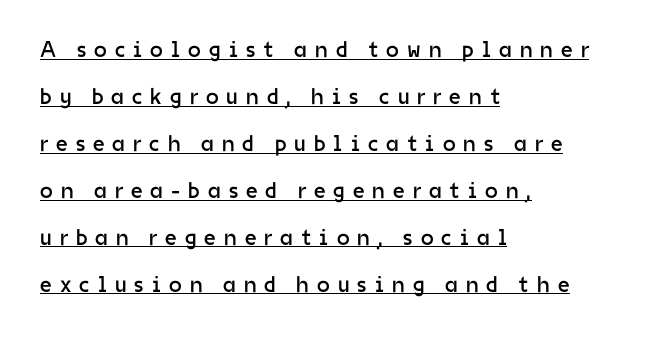
The image shows 23 px text type, upright; set left-aligned, loose line spacing (2.04x), unusually wide letter spacing (+0.35 em), underlined.
